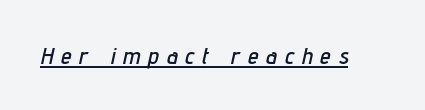
The image shows 24 px text type, italic (leaning right); set unusually wide letter spacing (+0.33 em), underlined.
